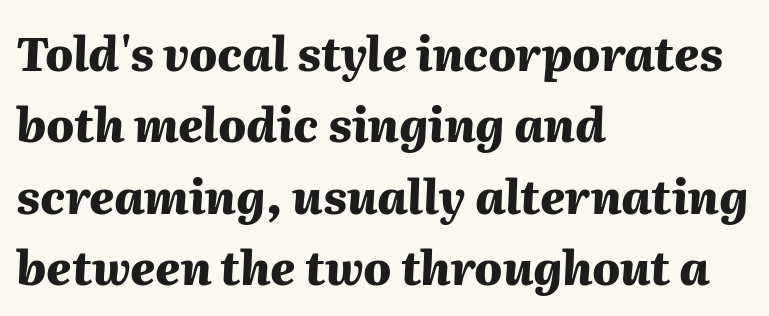
The image shows 46 px heavy type, italic (leaning right); set left-aligned, normal line spacing (1.55x), normal letter spacing, not underlined; medium stroke contrast and a medium x-height.
